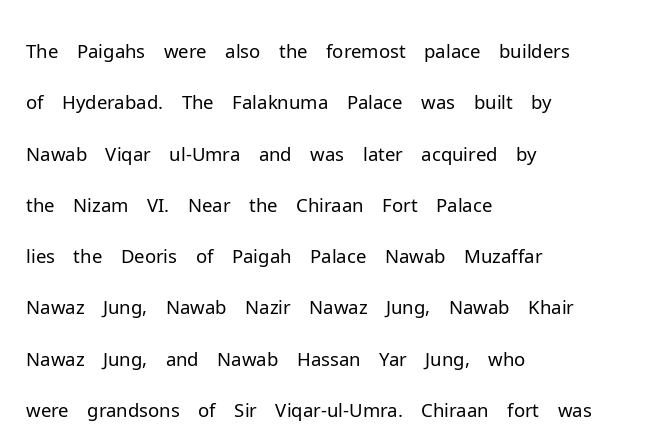
Q: Is the text bold? A: No.
Q: Is the text italic (slanted)? A: No, it is upright.
Q: Is the typeface a serif or a sans-serif typeface? A: Sans-serif.
Q: Is the text underlined? A: No.
Q: How is the paragraph aligned? A: Left-aligned.
Q: Is the spacing between letters normal or unusually wide? A: Normal.
Q: Is the spacing between lines tight, normal or loose? A: Normal.
Q: Width (condensed, normal, or wide)? A: Normal.
Q: Stroke contrast? A: Low.
Q: x-height? A: Medium.
Q: Monospaced? A: No.
